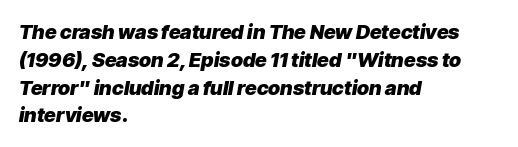
Q: Is the text bold? A: Yes.
Q: Is the text italic (slanted)? A: Yes, it leans right by about 9 degrees.
Q: Is the text underlined? A: No.
Q: How is the paragraph aligned? A: Left-aligned.
Q: Is the spacing between letters normal or unusually wide? A: Normal.
Q: Is the spacing between lines tight, normal or loose? A: Normal.
